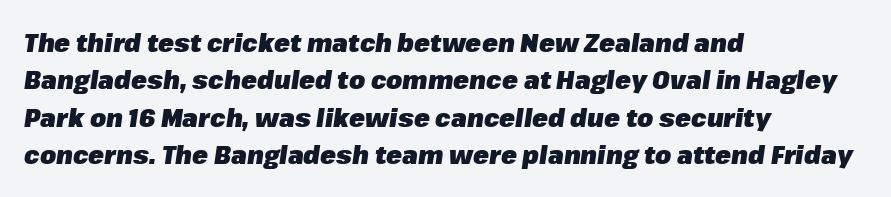
Q: Is the text bold? A: Yes.
Q: Is the text italic (slanted)? A: Yes, it leans right by about 8 degrees.
Q: Is the text underlined? A: No.
Q: How is the paragraph aligned? A: Left-aligned.
Q: Is the spacing between letters normal or unusually wide? A: Normal.
Q: Is the spacing between lines tight, normal or loose? A: Normal.
